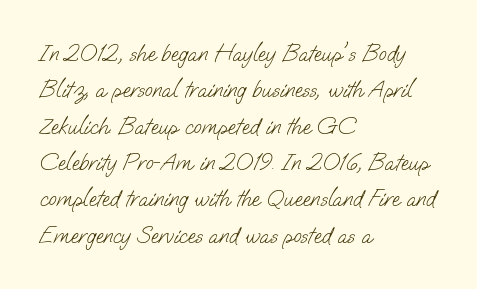
{"bold": "no", "underline": "no", "align": "left", "line_spacing": "normal", "line_spacing_ratio": 1.58, "letter_spacing": "normal", "letter_spacing_em": 0.0, "glyph_px": 23}
